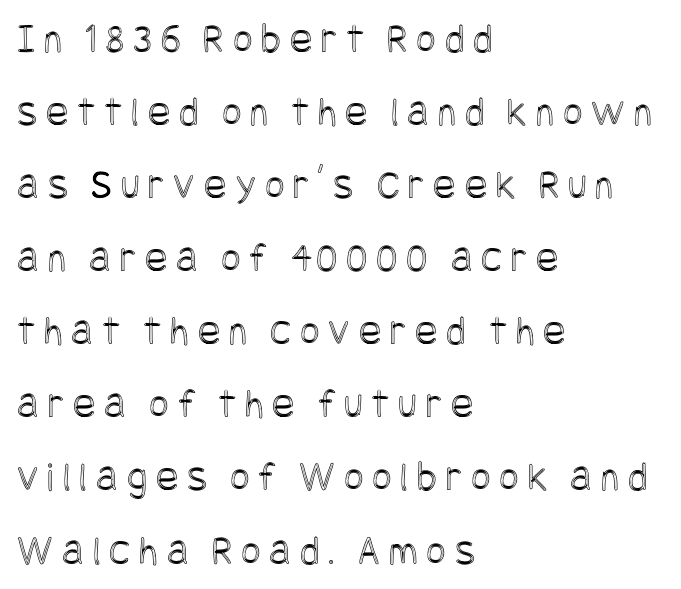
Glyph-to-glyph distance is far greater than everyday printed text. Each line starts at the same left margin while the right side varies. Do the letters lean? They stand straight. The gap between lines stays unmarked.
